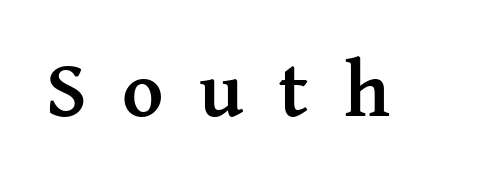
Q: Is the text bold? A: Yes.
Q: Is the text italic (slanted)? A: No, it is upright.
Q: Is the typeface a serif or a sans-serif typeface? A: Serif.
Q: Is the text underlined? A: No.
Q: Is the spacing between letters normal or unusually wide? A: Unusually wide.
Q: Width (condensed, normal, or wide)? A: Normal.
Q: Stroke contrast? A: Medium.
Q: x-height? A: Medium.
Q: Monospaced? A: No.
